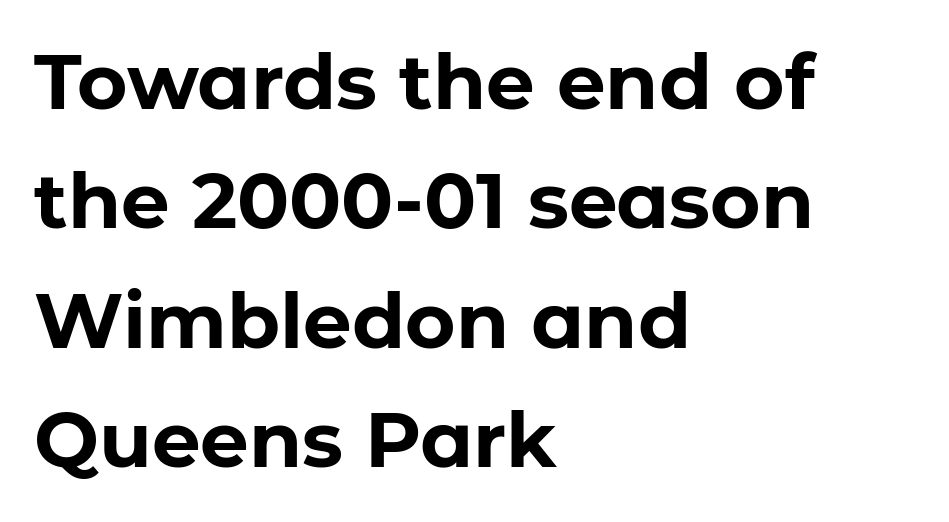
Q: Is the text bold? A: Yes.
Q: Is the text italic (slanted)? A: No, it is upright.
Q: Is the typeface a serif or a sans-serif typeface? A: Sans-serif.
Q: Is the text underlined? A: No.
Q: How is the paragraph aligned? A: Left-aligned.
Q: Is the spacing between letters normal or unusually wide? A: Normal.
Q: Is the spacing between lines tight, normal or loose? A: Normal.
Q: Width (condensed, normal, or wide)? A: Normal.
Q: Stroke contrast? A: Low.
Q: x-height? A: Medium.
Q: Monospaced? A: No.
